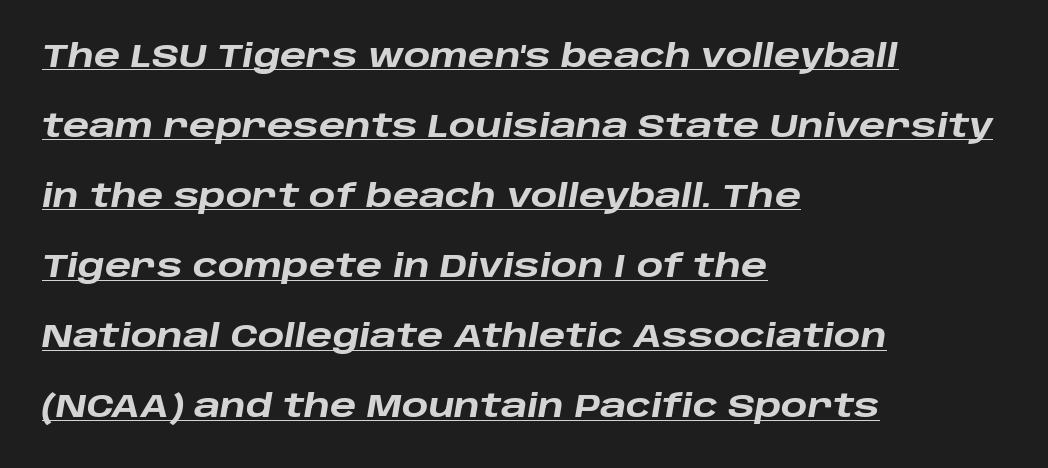
These lines were composed using italics. Reading down the column, the eye jumps a long way to each next line. Compared with undecorated copy, this sample adds a rule below the words. Stroke thickness is high; the sample reads as a true bold.
